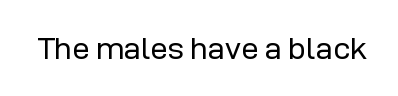
{"serif": "no", "italic": "no", "bold": "no", "weight": "regular", "width": "normal", "stroke_contrast": "low", "x_height": "medium", "monospaced": "no", "underline": "no", "letter_spacing": "normal", "letter_spacing_em": 0.0, "glyph_px": 31}
